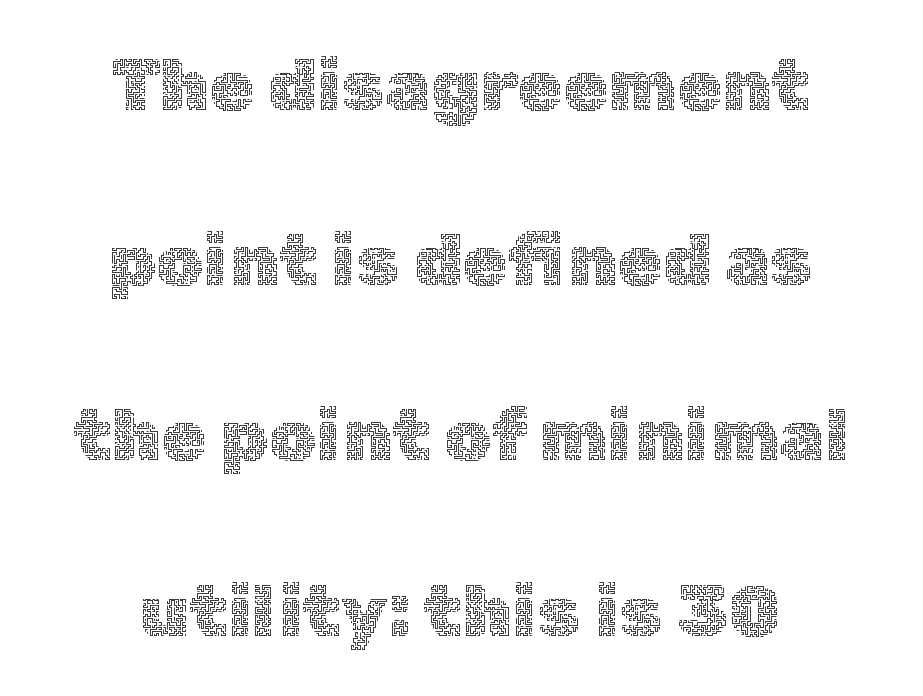
Stem width sits at or under what a default text font uses. Quick note: interline space is abundant. The face used here is rendered with its standard letterfit. The rendering uses natural spacing where letterforms have individual widths.
